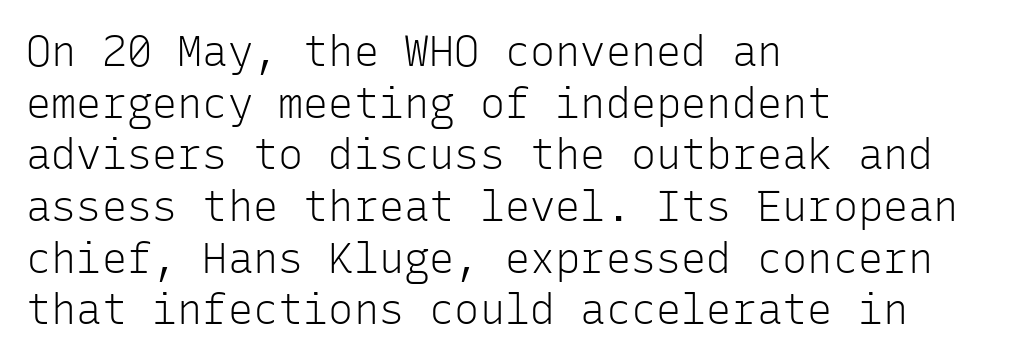
The image shows 42 px light sans-serif type, upright, monospaced; set left-aligned, line spacing 1.23x, normal letter spacing, not underlined; low stroke contrast and a medium x-height.
